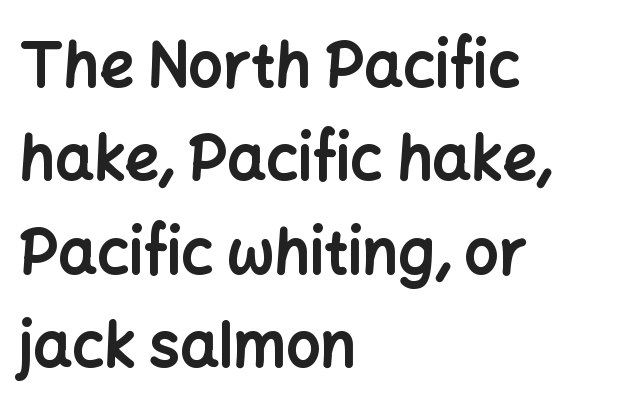
Q: Is the text bold? A: Yes.
Q: Is the text italic (slanted)? A: No, it is upright.
Q: Is the typeface a serif or a sans-serif typeface? A: Sans-serif.
Q: Is the text underlined? A: No.
Q: How is the paragraph aligned? A: Left-aligned.
Q: Is the spacing between letters normal or unusually wide? A: Normal.
Q: Is the spacing between lines tight, normal or loose? A: Normal.
Q: Width (condensed, normal, or wide)? A: Normal.
Q: Stroke contrast? A: Low.
Q: x-height? A: Medium.
Q: Monospaced? A: No.
